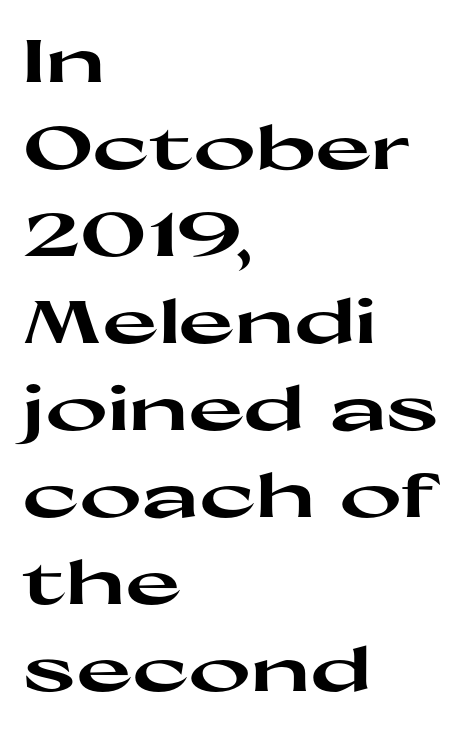
Q: Is the text bold? A: Yes.
Q: Is the text italic (slanted)? A: No, it is upright.
Q: Is the typeface a serif or a sans-serif typeface? A: Sans-serif.
Q: Is the text underlined? A: No.
Q: How is the paragraph aligned? A: Left-aligned.
Q: Is the spacing between letters normal or unusually wide? A: Normal.
Q: Is the spacing between lines tight, normal or loose? A: Normal.
Q: Width (condensed, normal, or wide)? A: Wide.
Q: Stroke contrast? A: High.
Q: x-height? A: Medium.
Q: Monospaced? A: No.
